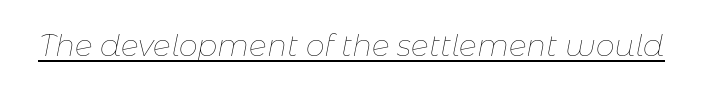
{"italic": "yes", "lean": "right", "slant_degrees": 11, "bold": "no", "weight": "thin", "width": "normal", "stroke_contrast": "low", "x_height": "medium", "monospaced": "no", "underline": "yes", "letter_spacing": "normal", "letter_spacing_em": 0.0, "glyph_px": 30}
